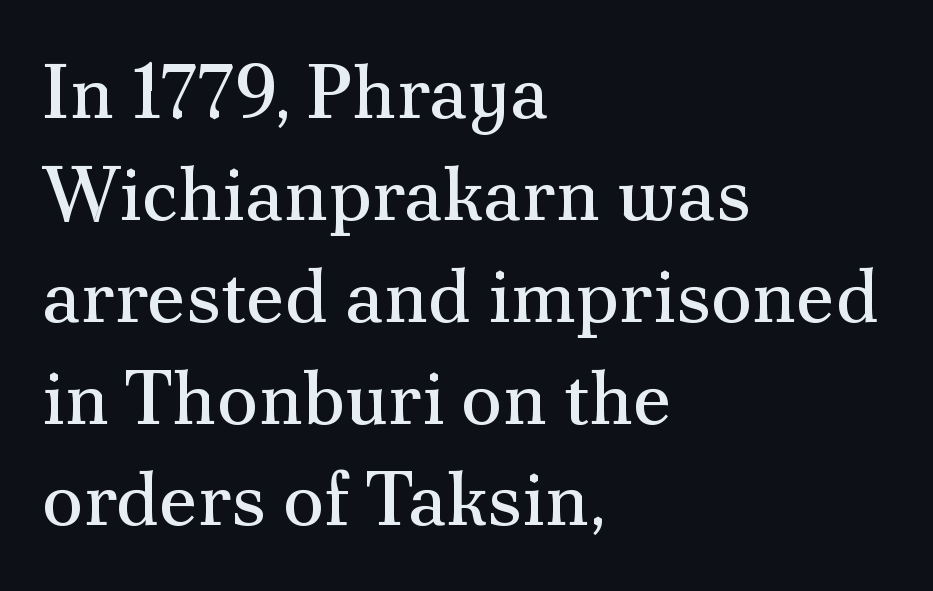
Q: Is the text bold? A: No.
Q: Is the text italic (slanted)? A: No, it is upright.
Q: Is the typeface a serif or a sans-serif typeface? A: Serif.
Q: Is the text underlined? A: No.
Q: How is the paragraph aligned? A: Left-aligned.
Q: Is the spacing between letters normal or unusually wide? A: Normal.
Q: Is the spacing between lines tight, normal or loose? A: Normal.
Q: Width (condensed, normal, or wide)? A: Normal.
Q: Stroke contrast? A: Medium.
Q: x-height? A: Small.
Q: Monospaced? A: No.
